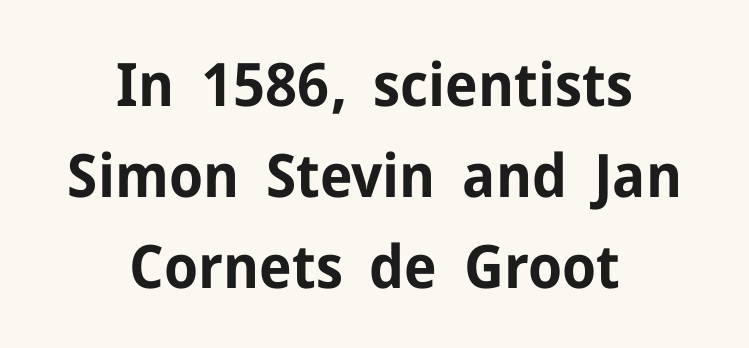
{"serif": "no", "italic": "no", "bold": "yes", "weight": "bold", "width": "normal", "stroke_contrast": "low", "x_height": "medium", "monospaced": "no", "underline": "no", "align": "center", "line_spacing": "normal", "line_spacing_ratio": 1.52, "letter_spacing": "normal", "letter_spacing_em": 0.0, "glyph_px": 60}
